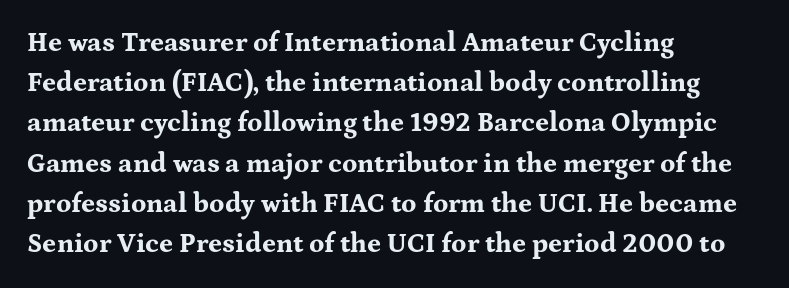
{"italic": "no", "bold": "yes", "underline": "no", "align": "left", "line_spacing": "normal", "line_spacing_ratio": 1.49, "letter_spacing": "normal", "letter_spacing_em": 0.0, "glyph_px": 27}
